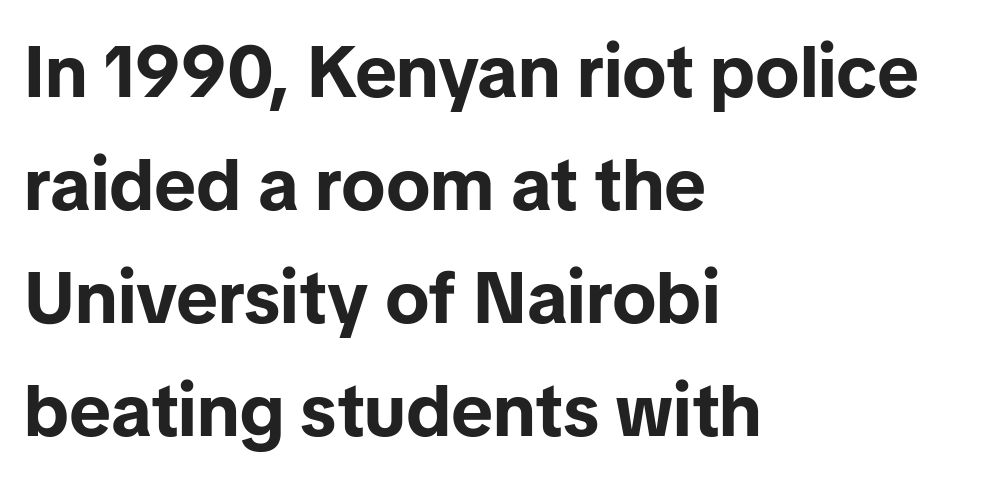
Short and long lines alike share a common starting point at left. A typesetter would mark this as roman, not italic. I'd call this a sans setting — the letters go barefoot. There is no visible air inserted between adjacent glyphs. The characters look thick and weighty, a clear bold. The passage shown is not underscored anywhere.
